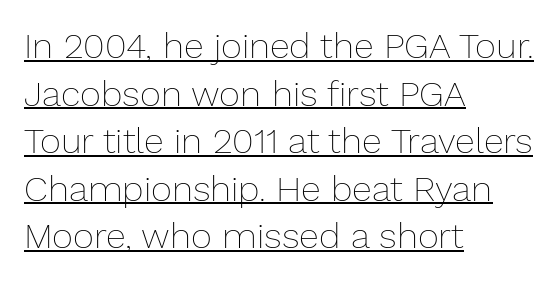
Q: Is the text bold? A: No.
Q: Is the text italic (slanted)? A: No, it is upright.
Q: Is the text underlined? A: Yes.
Q: How is the paragraph aligned? A: Left-aligned.
Q: Is the spacing between letters normal or unusually wide? A: Normal.
Q: Is the spacing between lines tight, normal or loose? A: Normal.
Q: Width (condensed, normal, or wide)? A: Normal.
Q: Stroke contrast? A: Low.
Q: x-height? A: Medium.
Q: Monospaced? A: No.
